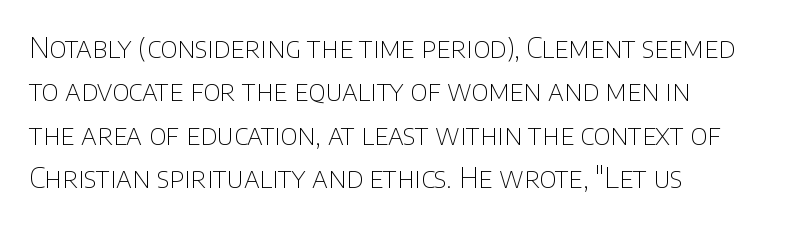
Q: Is the text bold? A: No.
Q: Is the text italic (slanted)? A: No, it is upright.
Q: Is the typeface a serif or a sans-serif typeface? A: Sans-serif.
Q: Is the text underlined? A: No.
Q: How is the paragraph aligned? A: Left-aligned.
Q: Is the spacing between letters normal or unusually wide? A: Normal.
Q: Is the spacing between lines tight, normal or loose? A: Normal.
Q: Width (condensed, normal, or wide)? A: Normal.
Q: Stroke contrast? A: Low.
Q: x-height? A: Large.
Q: Monospaced? A: No.
